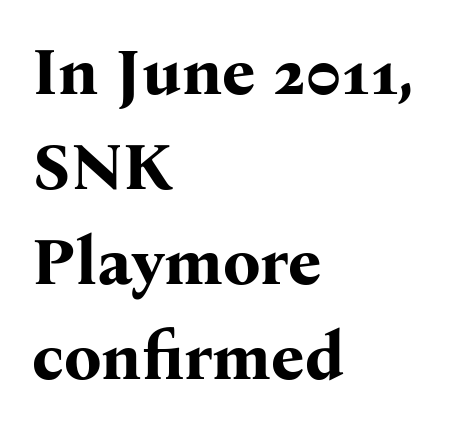
Q: Is the text bold? A: Yes.
Q: Is the text italic (slanted)? A: No, it is upright.
Q: Is the typeface a serif or a sans-serif typeface? A: Serif.
Q: Is the text underlined? A: No.
Q: How is the paragraph aligned? A: Left-aligned.
Q: Is the spacing between letters normal or unusually wide? A: Normal.
Q: Is the spacing between lines tight, normal or loose? A: Normal.
Q: Width (condensed, normal, or wide)? A: Normal.
Q: Stroke contrast? A: Medium.
Q: x-height? A: Medium.
Q: Monospaced? A: No.
